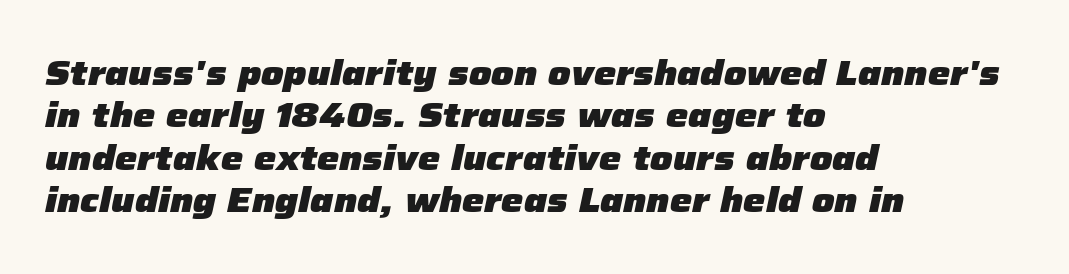
The image shows 35 px heavy type, italic (leaning right); set left-aligned, line spacing 1.21x, normal letter spacing, not underlined; low stroke contrast and a medium x-height.
